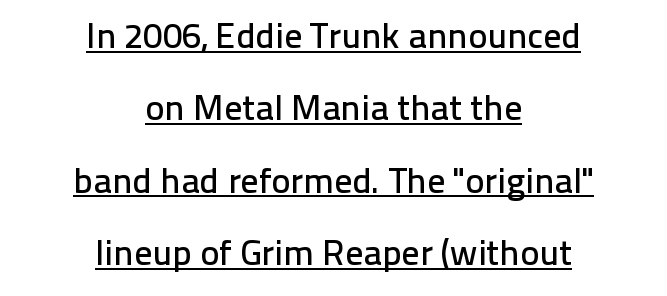
The image shows 36 px sans-serif type, upright; set centered, loose line spacing (2.01x), normal letter spacing, underlined; low stroke contrast and a medium x-height.
